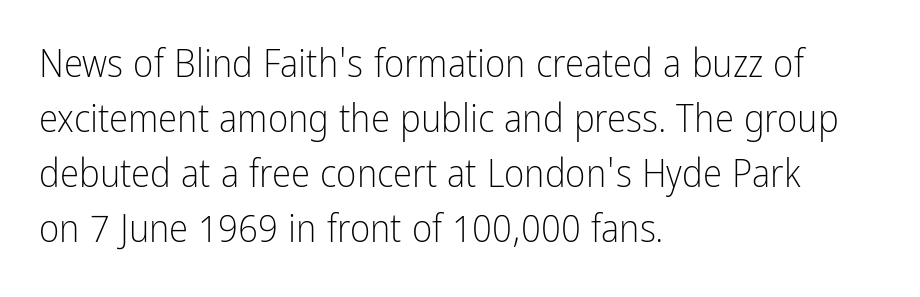
The image shows 39 px light, condensed sans-serif type, upright; set left-aligned, normal line spacing (1.41x), normal letter spacing, not underlined; low stroke contrast and a medium x-height.
